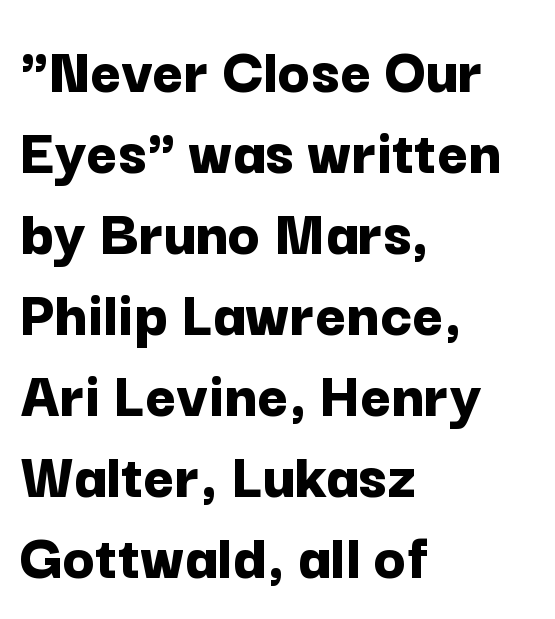
Q: Is the text bold? A: Yes.
Q: Is the text italic (slanted)? A: No, it is upright.
Q: Is the typeface a serif or a sans-serif typeface? A: Sans-serif.
Q: Is the text underlined? A: No.
Q: How is the paragraph aligned? A: Left-aligned.
Q: Is the spacing between letters normal or unusually wide? A: Normal.
Q: Width (condensed, normal, or wide)? A: Normal.
Q: Stroke contrast? A: Low.
Q: x-height? A: Medium.
Q: Monospaced? A: No.
